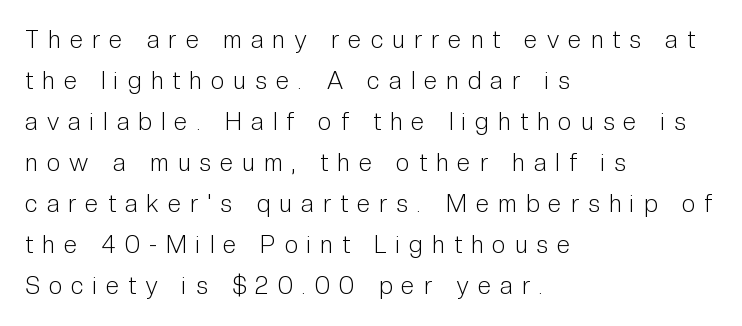
Q: Is the text bold? A: No.
Q: Is the text italic (slanted)? A: No, it is upright.
Q: Is the text underlined? A: No.
Q: How is the paragraph aligned? A: Left-aligned.
Q: Is the spacing between letters normal or unusually wide? A: Unusually wide.
